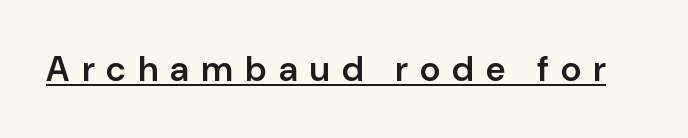
{"serif": "no", "italic": "no", "bold": "semi", "weight": "semibold", "width": "normal", "stroke_contrast": "low", "x_height": "medium", "monospaced": "no", "underline": "yes", "letter_spacing": "wide", "letter_spacing_em": 0.35, "glyph_px": 35}
